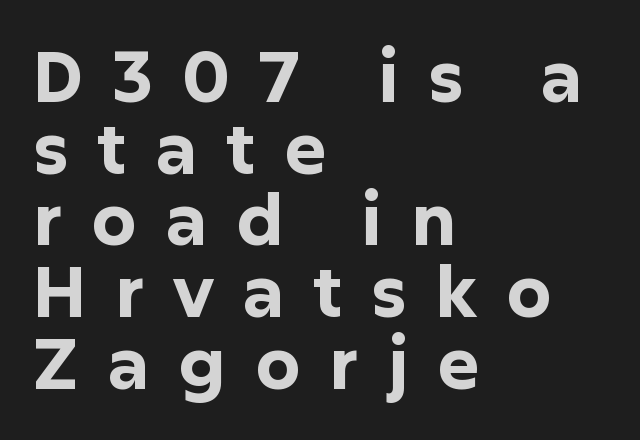
{"serif": "no", "italic": "no", "bold": "yes", "weight": "bold", "width": "normal", "stroke_contrast": "low", "x_height": "medium", "monospaced": "no", "underline": "no", "align": "left", "line_spacing": "tight", "line_spacing_ratio": 1.01, "letter_spacing": "wide", "letter_spacing_em": 0.4, "glyph_px": 71}
